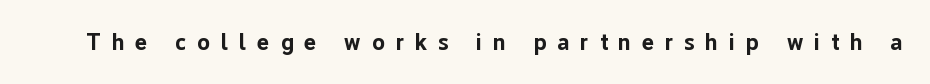
{"italic": "no", "bold": "yes", "underline": "no", "letter_spacing": "wide", "letter_spacing_em": 0.48, "glyph_px": 23}
